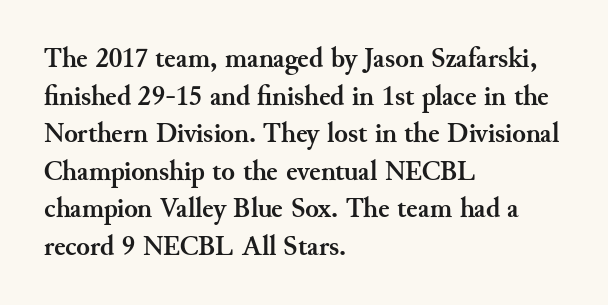
Look at the stroke-to-counter ratio: heavy, a bold. These lines are composed in type with serifs. Left-aligned paragraph, ragged on the right. The passage shown is typed in a proportional face where columns would drift. Each word holds together tightly as a unit, with standard inter-letter gaps.
